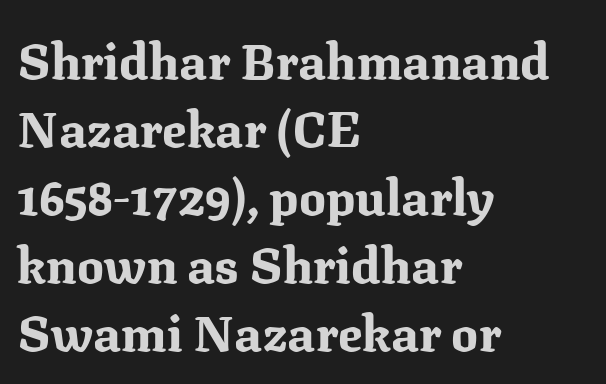
The image shows 50 px bold serif type, upright; set left-aligned, normal line spacing (1.36x), normal letter spacing, not underlined; medium stroke contrast and a medium x-height.
